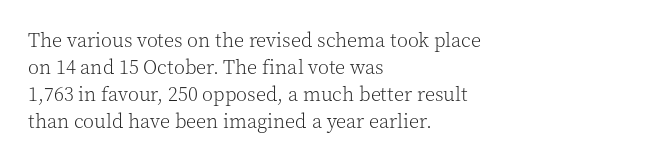
This sample uses an upright cut, with every glyph sitting square on the baseline. Reading down the column, the eye jumps a familiar distance to each next line. The horizontal fit of the characters is conventional and even. This is not heavy type; no bold has been used.
